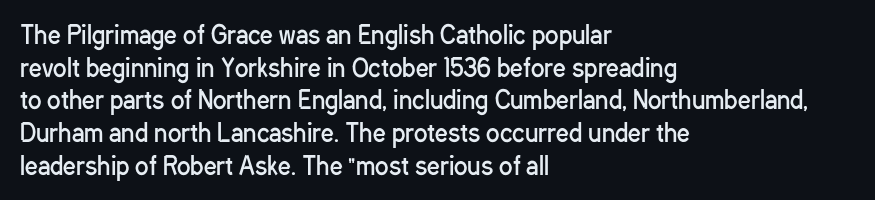
The image shows 25 px text type, upright; set left-aligned, normal line spacing (1.31x), normal letter spacing, not underlined.
